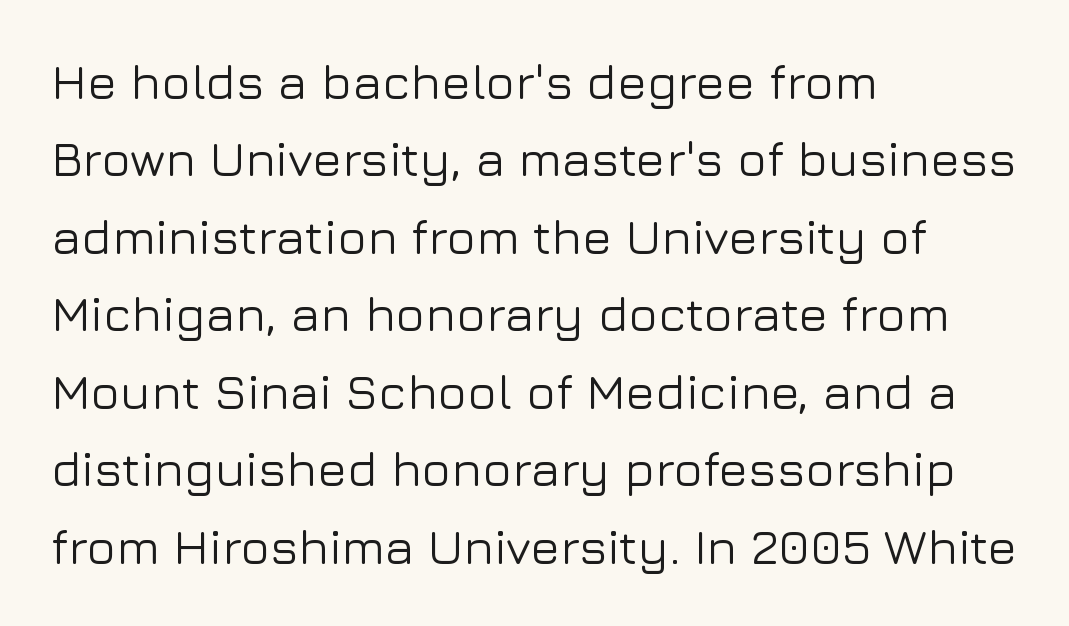
Q: Is the text italic (slanted)? A: No, it is upright.
Q: Is the typeface a serif or a sans-serif typeface? A: Sans-serif.
Q: Is the text underlined? A: No.
Q: How is the paragraph aligned? A: Left-aligned.
Q: Is the spacing between letters normal or unusually wide? A: Normal.
Q: Is the spacing between lines tight, normal or loose? A: Normal.
Q: Width (condensed, normal, or wide)? A: Normal.
Q: Stroke contrast? A: Low.
Q: x-height? A: Medium.
Q: Monospaced? A: No.
